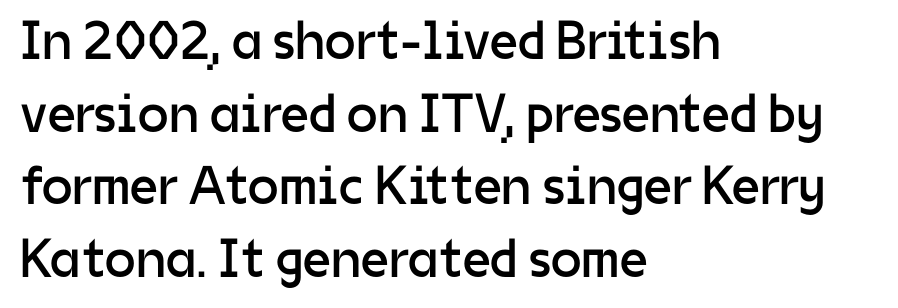
This sample has the flowing, uneven cadence of proportional lettering. The letterforms sit shoulder to shoulder at normal distance. Every row of glyphs begins at an identical x-position on the left. Horizontal bands of white between lines are of average thickness. The type family on display is of the sans-serif kind. Think standard paragraph weight, or any step lighter than that.
